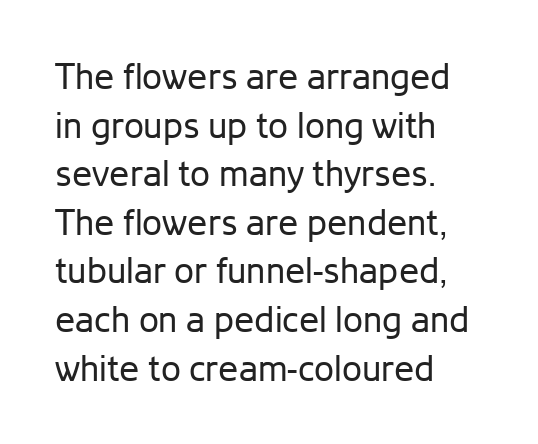
Q: Is the text bold? A: No.
Q: Is the text italic (slanted)? A: No, it is upright.
Q: Is the typeface a serif or a sans-serif typeface? A: Sans-serif.
Q: Is the text underlined? A: No.
Q: How is the paragraph aligned? A: Left-aligned.
Q: Is the spacing between letters normal or unusually wide? A: Normal.
Q: Is the spacing between lines tight, normal or loose? A: Normal.
Q: Width (condensed, normal, or wide)? A: Normal.
Q: Stroke contrast? A: Low.
Q: x-height? A: Medium.
Q: Monospaced? A: No.
